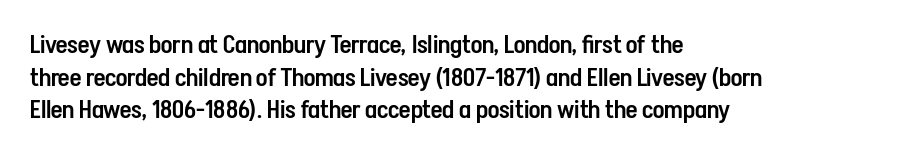
The image shows 25 px text type, upright; set left-aligned, normal line spacing (1.31x), normal letter spacing, not underlined.
